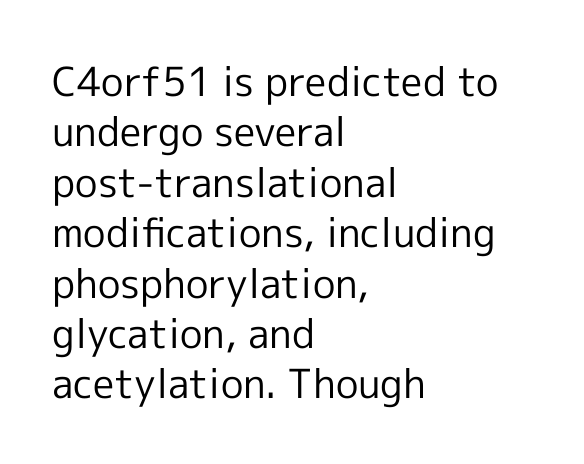
The image shows 40 px regular-weight sans-serif type, upright; set left-aligned, normal line spacing (1.26x), normal letter spacing, not underlined; a medium x-height.
